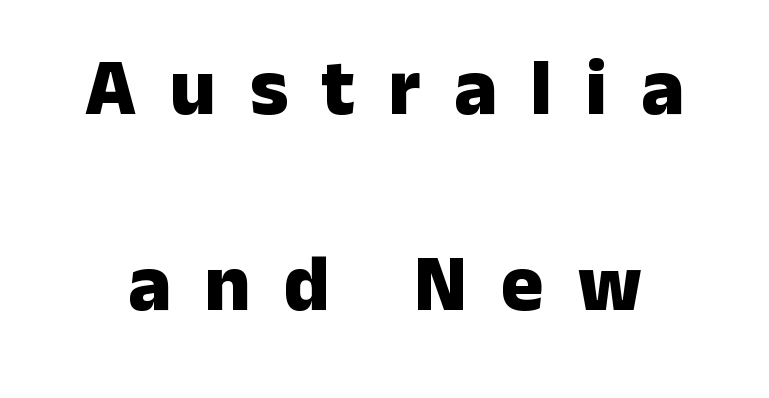
{"serif": "no", "italic": "no", "bold": "yes", "weight": "heavy", "width": "normal", "stroke_contrast": "low", "x_height": "medium", "monospaced": "no", "underline": "no", "align": "center", "line_spacing": "loose", "line_spacing_ratio": 2.45, "letter_spacing": "wide", "letter_spacing_em": 0.42, "glyph_px": 80}
